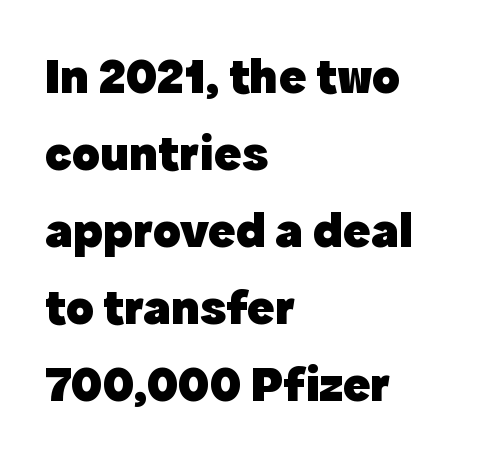
{"serif": "no", "italic": "no", "bold": "yes", "weight": "heavy", "width": "normal", "x_height": "medium", "monospaced": "no", "underline": "no", "align": "left", "line_spacing": "normal", "line_spacing_ratio": 1.51, "letter_spacing": "normal", "letter_spacing_em": 0.0, "glyph_px": 51}
